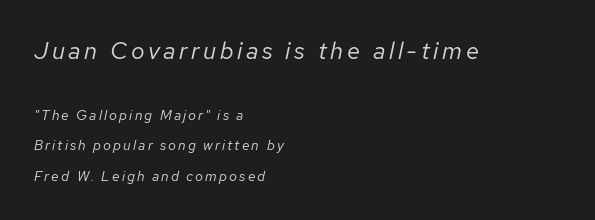
Q: Is the text bold? A: No.
Q: Is the text italic (slanted)? A: Yes, it leans right by about 12 degrees.
Q: Is the text underlined? A: No.
Q: How is the paragraph aligned? A: Left-aligned.
Q: Is the spacing between lines tight, normal or loose? A: Loose.
Q: Which block of text is set in a larger size, the first (top) or the second (bottom)? A: The first (top) one.
